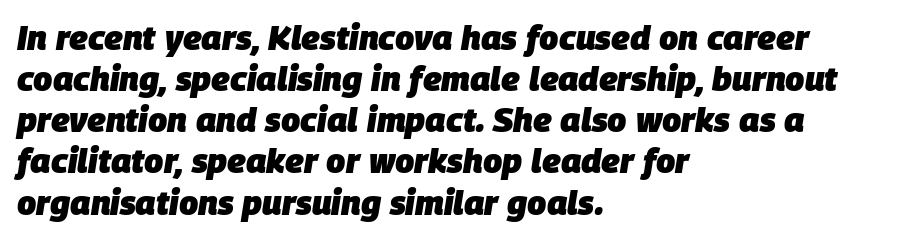
Each letter keeps its own natural width here, so spacing adapts to shape. How are the letters spaced? Ordinarily, with no added tracking. Plain, unruled lines of type. Weight: bold. Is the block centered? No — it sits flush against the left margin.
